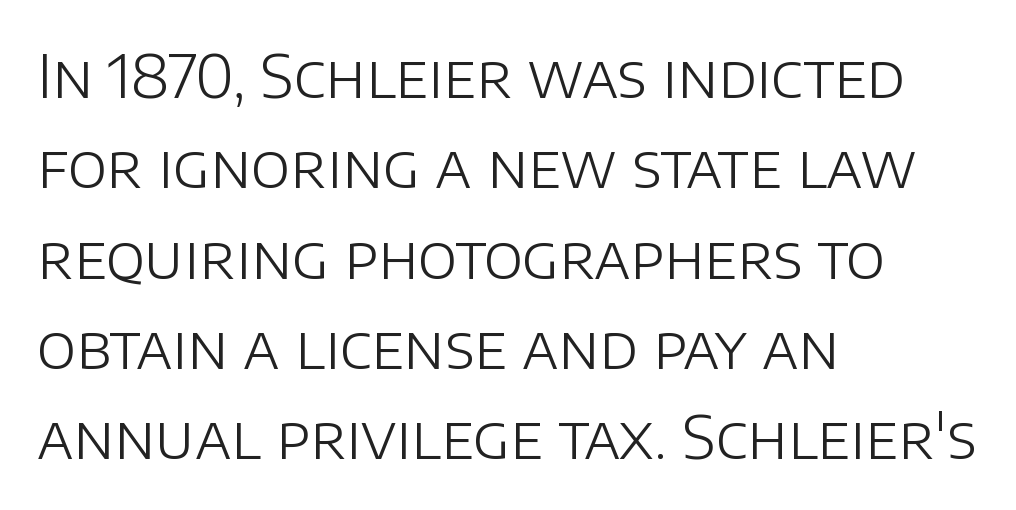
The typeface has the unassuming heft of standard copy or less. Letter spacing: default. The text block is weighted toward the left margin, trailing off unevenly rightward. These lines sit exactly where default settings would place them. Designer's note — italics off, roman on. This rendering features lettering with no underline.
